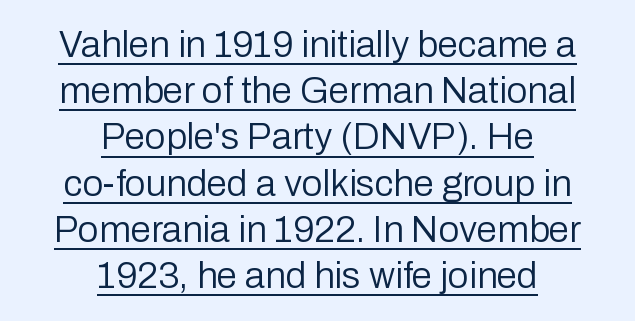
The rag falls on both sides of this text block equally. Posture: vertical. Character widths vary here, with narrow letters taking less room than wide ones. The face used here is rendered with its standard letterfit.
